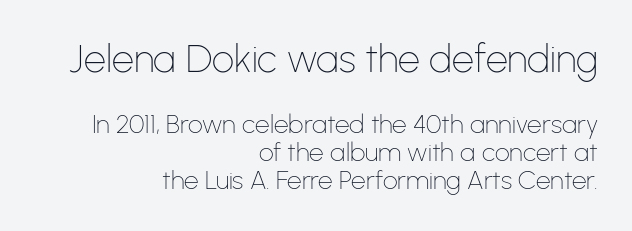
The image shows 39 px thin sans-serif type, upright; set right-aligned, tight line spacing (1.09x), normal letter spacing, not underlined; the first (top) block is 1.5x larger; low stroke contrast and a medium x-height.
